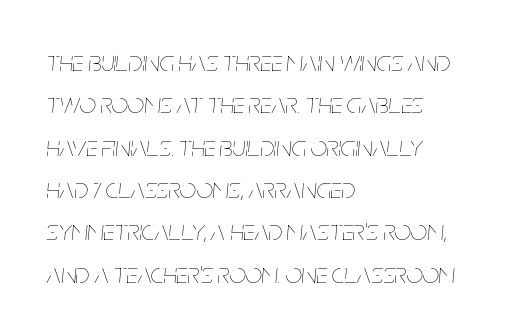
The paragraph has a hard left edge and a soft right edge. Stroke mass is kept to a normal reading level or below. Whoever set this chose a conventional vertical rhythm. Varying glyph widths throughout — classic text-font behaviour.
